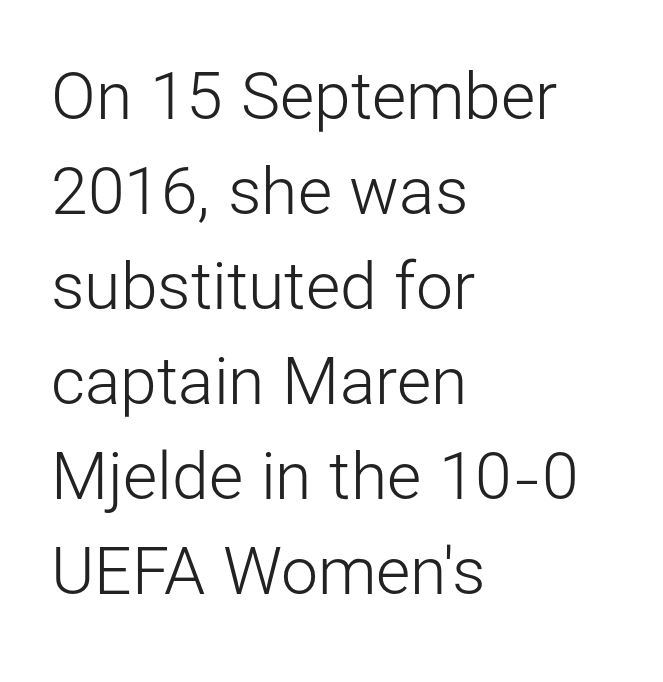
{"serif": "no", "italic": "no", "bold": "no", "weight": "light", "width": "normal", "stroke_contrast": "low", "x_height": "medium", "monospaced": "no", "underline": "no", "align": "left", "line_spacing": "normal", "line_spacing_ratio": 1.44, "letter_spacing": "normal", "letter_spacing_em": 0.0, "glyph_px": 66}
